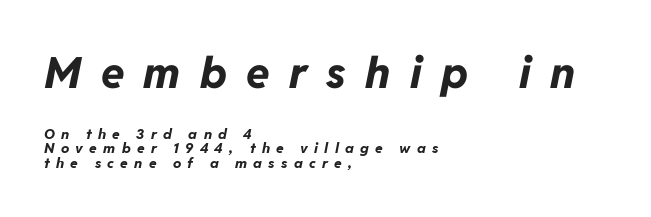
Someone cranked the tracking dial way up on this one. You can tell it's italic because the verticals aren't actually vertical. Does the weight exceed regular? Yes, all the way to bold. Whoever set this chose condensed vertical rhythm over breathing room. Varying glyph widths throughout — classic text-font behaviour. Anything drawn beneath the words? Only blank space.
